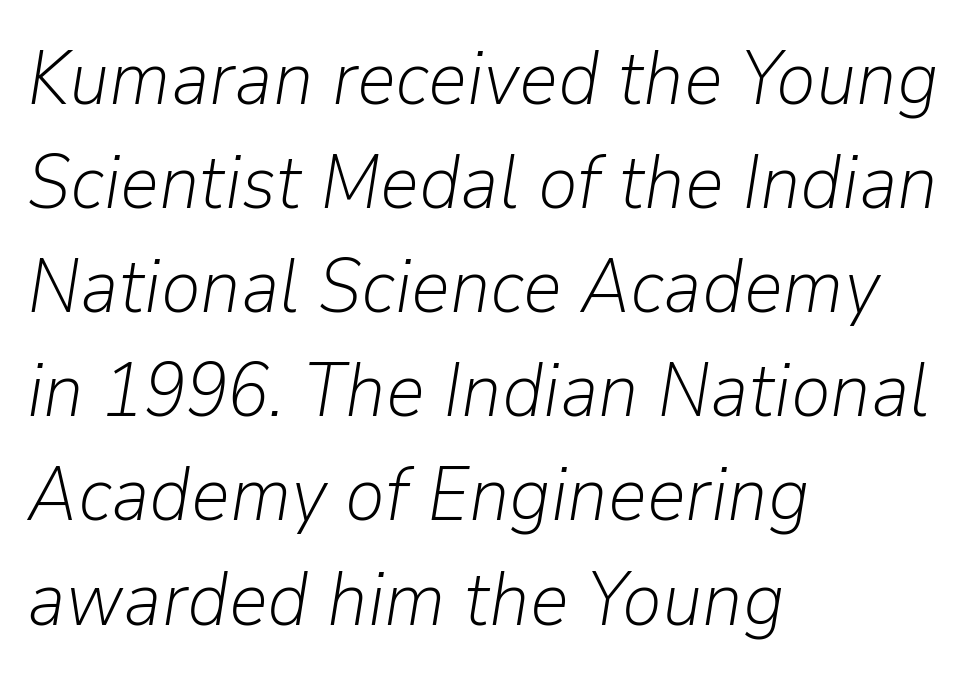
The image shows 76 px light type, italic (leaning right); set left-aligned, normal line spacing (1.37x), normal letter spacing, not underlined; low stroke contrast and a medium x-height.
